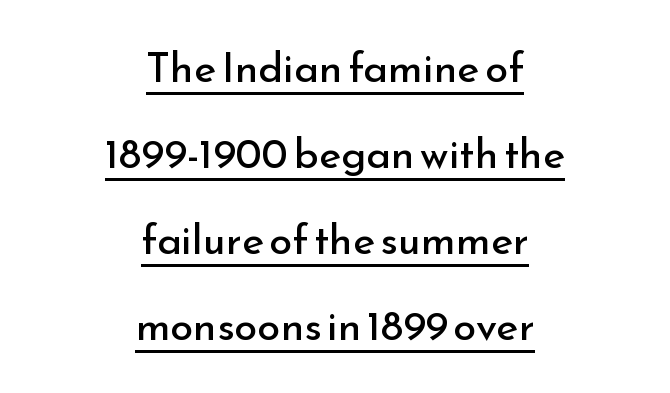
Check the space under the baseline: a stroke is drawn there. Visually the block forms a symmetrical silhouette, jagged on both flanks. There is no visible air inserted between adjacent glyphs. Ordinary non-slanted type is in use.
